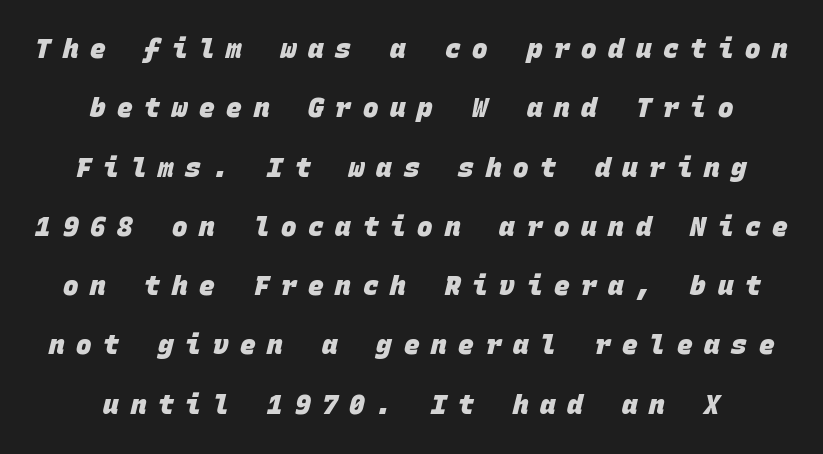
{"bold": "yes", "underline": "no", "align": "center", "line_spacing": "loose", "line_spacing_ratio": 2.28, "letter_spacing": "wide", "letter_spacing_em": 0.45, "glyph_px": 26}
